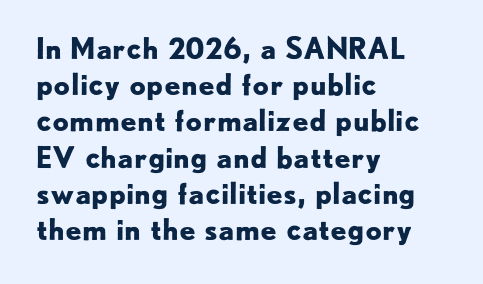
Q: Is the text bold? A: Yes.
Q: Is the text italic (slanted)? A: No, it is upright.
Q: Is the typeface a serif or a sans-serif typeface? A: Sans-serif.
Q: Is the text underlined? A: No.
Q: How is the paragraph aligned? A: Left-aligned.
Q: Is the spacing between letters normal or unusually wide? A: Normal.
Q: Is the spacing between lines tight, normal or loose? A: Normal.
Q: Width (condensed, normal, or wide)? A: Normal.
Q: Stroke contrast? A: Low.
Q: x-height? A: Small.
Q: Monospaced? A: No.
